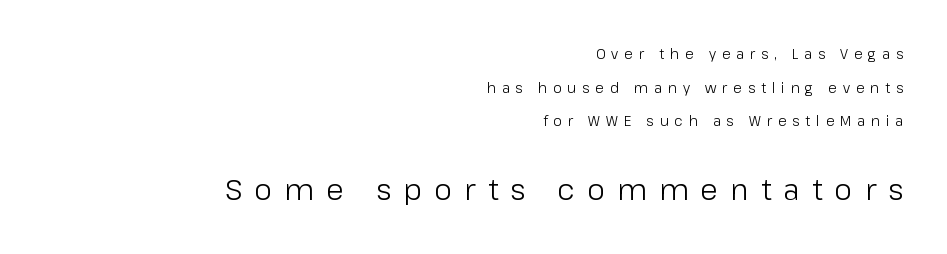
{"serif": "no", "italic": "no", "bold": "no", "weight": "light", "width": "normal", "stroke_contrast": "low", "x_height": "medium", "monospaced": "no", "underline": "no", "align": "right", "line_spacing": "loose", "line_spacing_ratio": 2.41, "letter_spacing": "wide", "letter_spacing_em": 0.42, "larger_block": "second", "size_ratio": 2.07, "glyph_px": 29}
